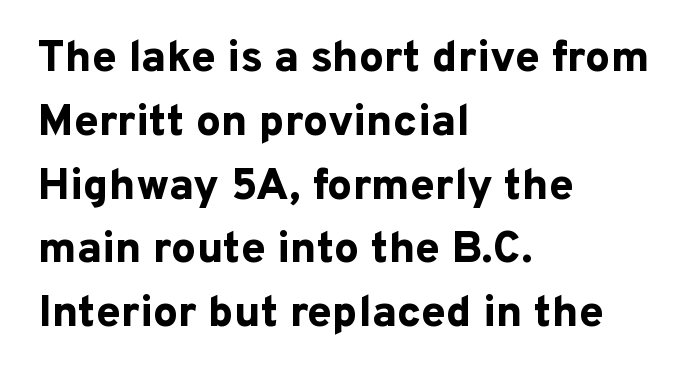
The rows are spaced the way most documents space them. The compositor pushed each line to the left boundary. Note: no serifs on the glyphs. The area under the type is left untouched. These lines are rendered in a variable-pitch font. Upright lettering throughout.
